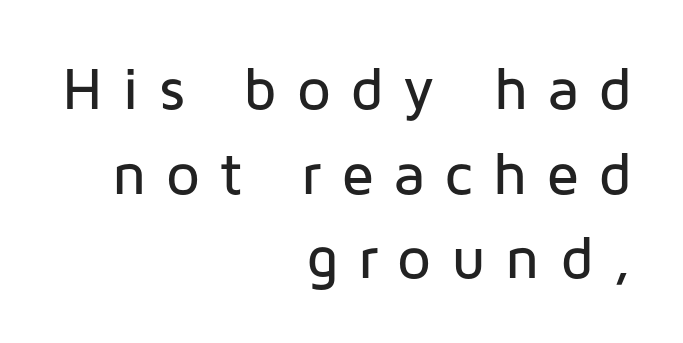
Q: Is the text italic (slanted)? A: No, it is upright.
Q: Is the typeface a serif or a sans-serif typeface? A: Sans-serif.
Q: Is the text underlined? A: No.
Q: How is the paragraph aligned? A: Right-aligned.
Q: Is the spacing between letters normal or unusually wide? A: Unusually wide.
Q: Is the spacing between lines tight, normal or loose? A: Normal.
Q: Width (condensed, normal, or wide)? A: Normal.
Q: Stroke contrast? A: Low.
Q: x-height? A: Medium.
Q: Monospaced? A: No.
